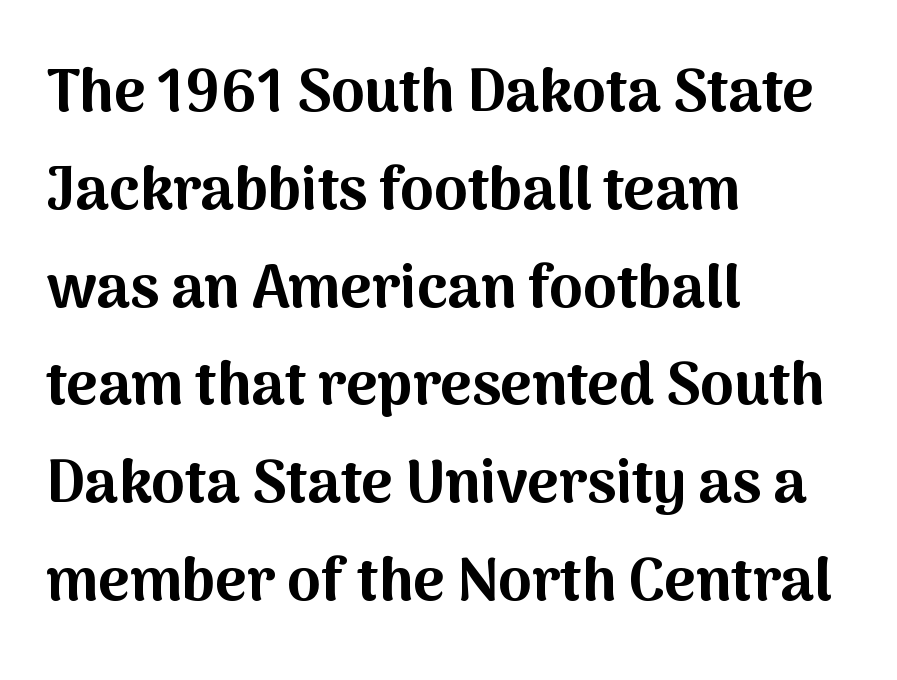
The image shows 60 px bold sans-serif type, upright; set left-aligned, normal line spacing (1.63x), normal letter spacing, not underlined; medium stroke contrast and a medium x-height.
